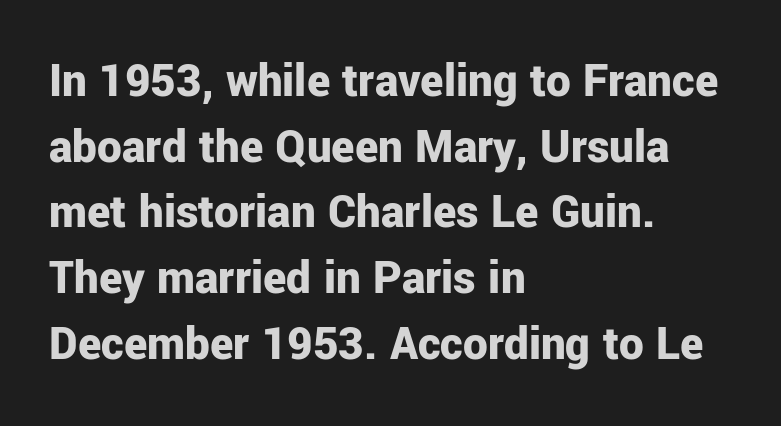
Line beginnings align vertically; line endings do not. Descenders hang freely into open space. I'd describe the lettering as bold — thick and assertive. A typesetter would call this proportional, since set widths differ per character.
